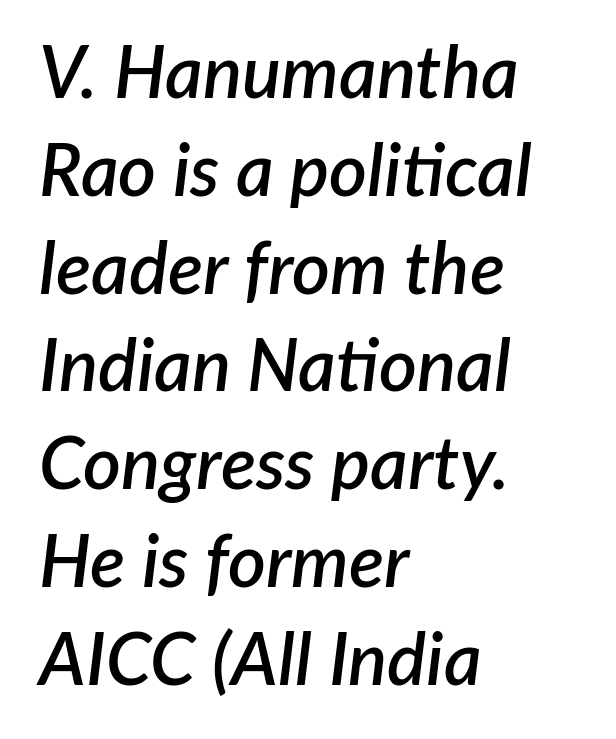
{"italic": "yes", "lean": "right", "slant_degrees": 7, "bold": "semi", "weight": "semibold", "width": "normal", "stroke_contrast": "low", "x_height": "medium", "monospaced": "no", "underline": "no", "align": "left", "line_spacing": "normal", "line_spacing_ratio": 1.34, "letter_spacing": "normal", "letter_spacing_em": 0.0, "glyph_px": 73}
